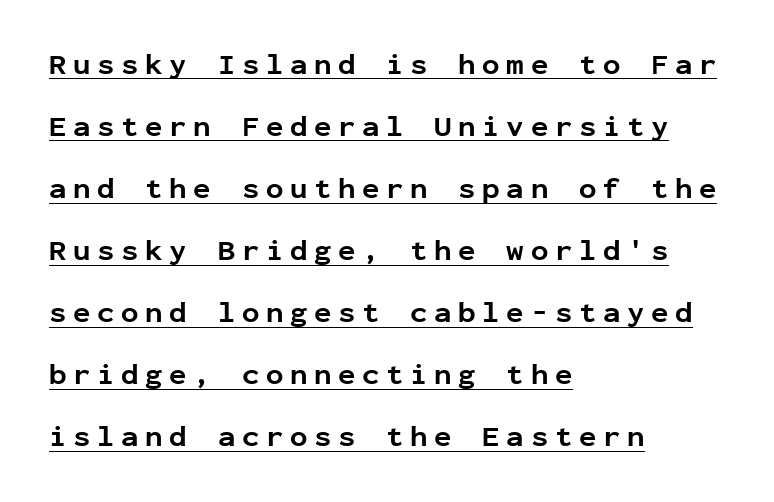
Q: Is the text bold? A: Yes.
Q: Is the text italic (slanted)? A: No, it is upright.
Q: Is the typeface a serif or a sans-serif typeface? A: Sans-serif.
Q: Is the text underlined? A: Yes.
Q: How is the paragraph aligned? A: Left-aligned.
Q: Is the spacing between letters normal or unusually wide? A: Unusually wide.
Q: Is the spacing between lines tight, normal or loose? A: Loose.
Q: Width (condensed, normal, or wide)? A: Normal.
Q: Stroke contrast? A: Low.
Q: x-height? A: Medium.
Q: Monospaced? A: Yes.
